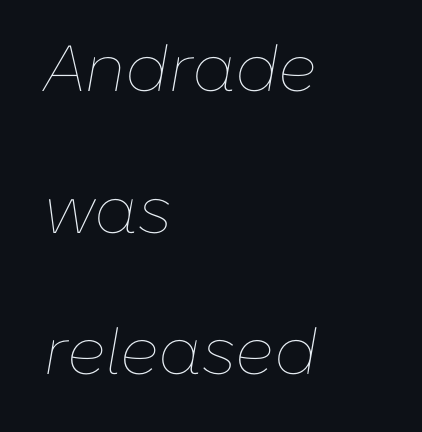
Q: Is the text bold? A: No.
Q: Is the text italic (slanted)? A: Yes, it leans right by about 10 degrees.
Q: Is the text underlined? A: No.
Q: How is the paragraph aligned? A: Left-aligned.
Q: Is the spacing between letters normal or unusually wide? A: Normal.
Q: Is the spacing between lines tight, normal or loose? A: Loose.
Q: Width (condensed, normal, or wide)? A: Normal.
Q: Stroke contrast? A: Low.
Q: x-height? A: Medium.
Q: Monospaced? A: No.
